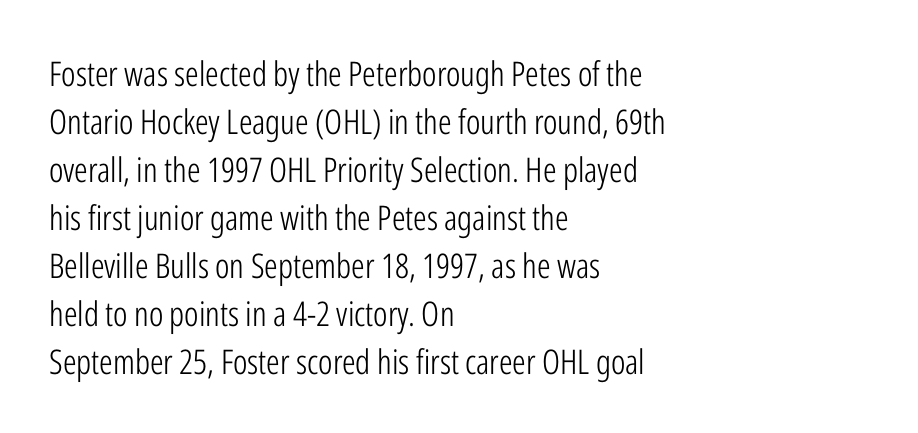
The image shows 34 px light, condensed sans-serif type, upright; set left-aligned, normal line spacing (1.41x), normal letter spacing, not underlined; low stroke contrast and a medium x-height.
